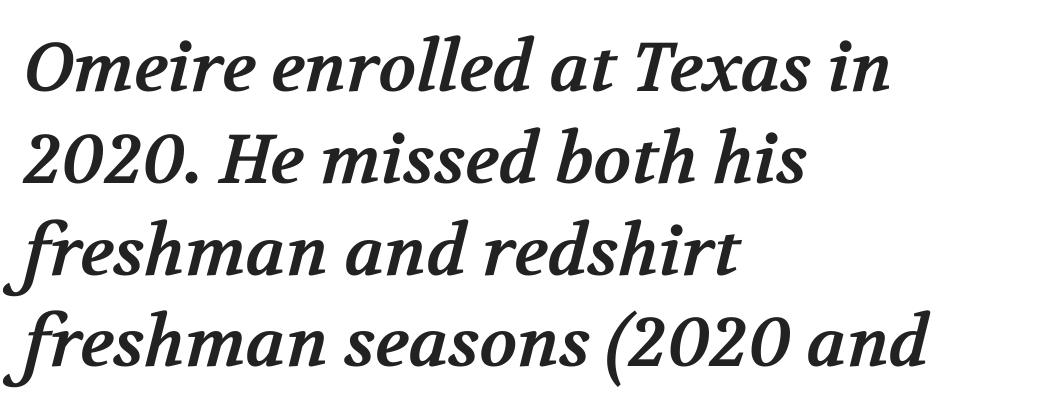
{"serif": "yes", "bold": "yes", "weight": "bold", "width": "normal", "stroke_contrast": "medium", "x_height": "medium", "monospaced": "no", "underline": "no", "align": "left", "line_spacing": "normal", "line_spacing_ratio": 1.33, "letter_spacing": "normal", "letter_spacing_em": 0.0, "glyph_px": 69}
